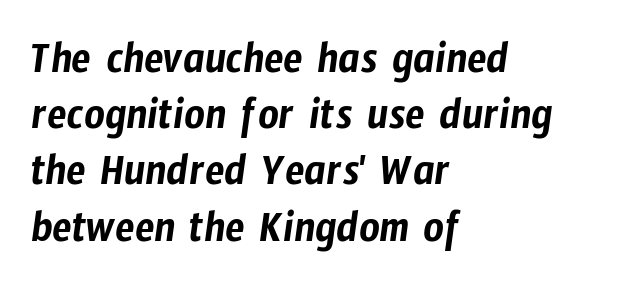
{"serif": "no", "width": "condensed", "stroke_contrast": "low", "x_height": "medium", "monospaced": "no", "underline": "no", "align": "left", "line_spacing": "normal", "line_spacing_ratio": 1.25, "letter_spacing": "normal", "letter_spacing_em": 0.0, "glyph_px": 45}
